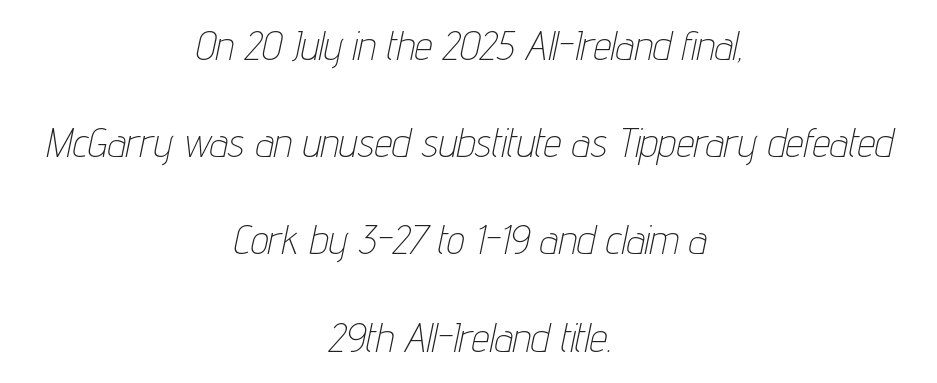
{"italic": "yes", "lean": "right", "slant_degrees": 12, "bold": "no", "weight": "thin", "width": "condensed", "stroke_contrast": "low", "x_height": "medium", "monospaced": "no", "underline": "no", "align": "center", "line_spacing": "loose", "line_spacing_ratio": 2.43, "letter_spacing": "normal", "letter_spacing_em": 0.0, "glyph_px": 40}
